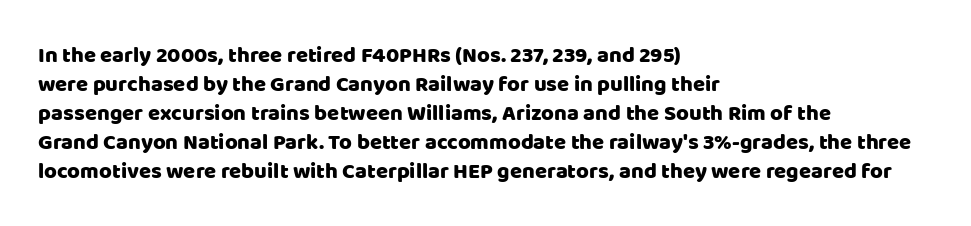
Q: Is the text italic (slanted)? A: No, it is upright.
Q: Is the text underlined? A: No.
Q: How is the paragraph aligned? A: Left-aligned.
Q: Is the spacing between letters normal or unusually wide? A: Normal.
Q: Is the spacing between lines tight, normal or loose? A: Normal.
